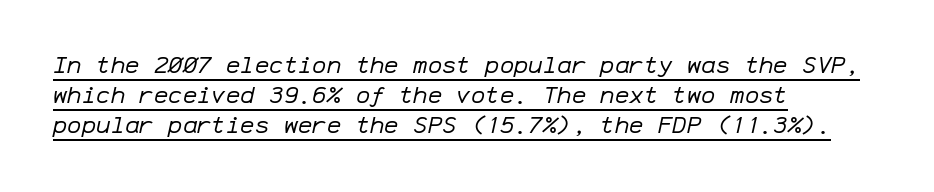
The image shows 24 px text type, italic (leaning right); set left-aligned, normal line spacing (1.26x), normal letter spacing, underlined.
